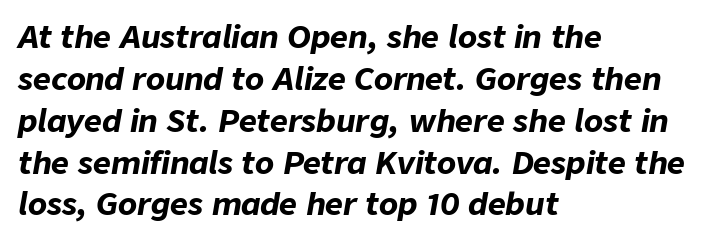
Q: Is the text bold? A: Yes.
Q: Is the text italic (slanted)? A: Yes, it leans right by about 9 degrees.
Q: Is the text underlined? A: No.
Q: How is the paragraph aligned? A: Left-aligned.
Q: Is the spacing between letters normal or unusually wide? A: Normal.
Q: Is the spacing between lines tight, normal or loose? A: Normal.
Q: Width (condensed, normal, or wide)? A: Normal.
Q: Stroke contrast? A: Low.
Q: x-height? A: Medium.
Q: Monospaced? A: No.
